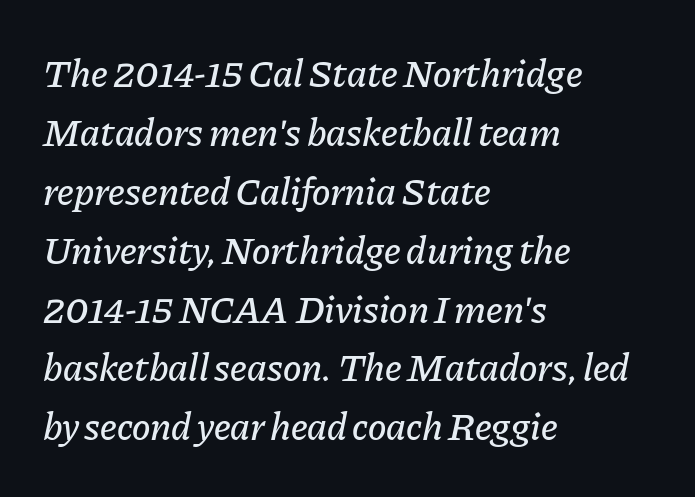
{"italic": "yes", "lean": "right", "slant_degrees": 11, "width": "normal", "stroke_contrast": "low", "x_height": "medium", "monospaced": "no", "underline": "no", "align": "left", "line_spacing": "normal", "line_spacing_ratio": 1.51, "letter_spacing": "normal", "letter_spacing_em": 0.0, "glyph_px": 39}
